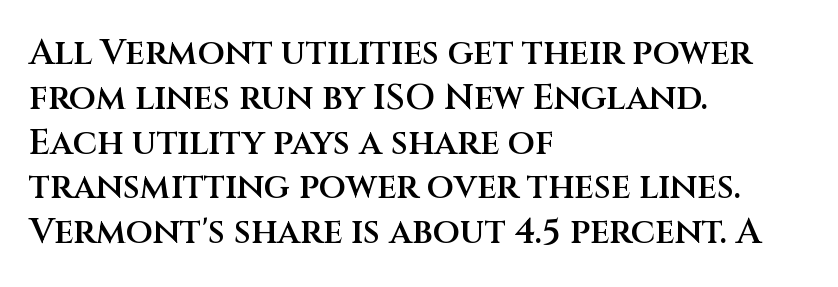
Q: Is the text bold? A: Semi-bold.
Q: Is the text italic (slanted)? A: No, it is upright.
Q: Is the typeface a serif or a sans-serif typeface? A: Sans-serif.
Q: Is the text underlined? A: No.
Q: How is the paragraph aligned? A: Left-aligned.
Q: Is the spacing between letters normal or unusually wide? A: Normal.
Q: Is the spacing between lines tight, normal or loose? A: Normal.
Q: Width (condensed, normal, or wide)? A: Normal.
Q: Stroke contrast? A: Medium.
Q: x-height? A: Large.
Q: Monospaced? A: No.
